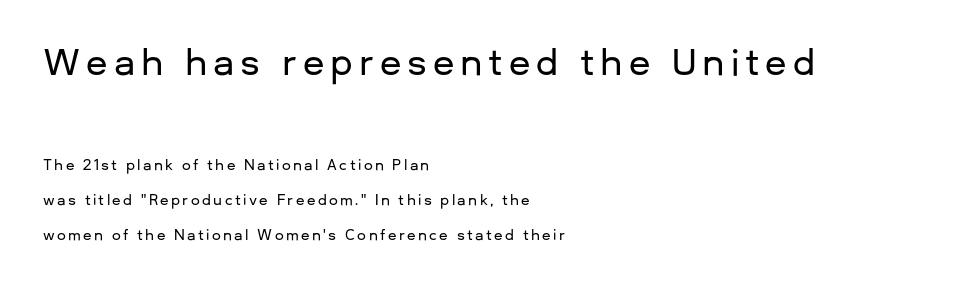
The typesetter chose a ragged-right arrangement here. In terms of posture, this sample is upright. The more generous point size was reserved for the upper chunk. Nobody drew a line under any word here.
